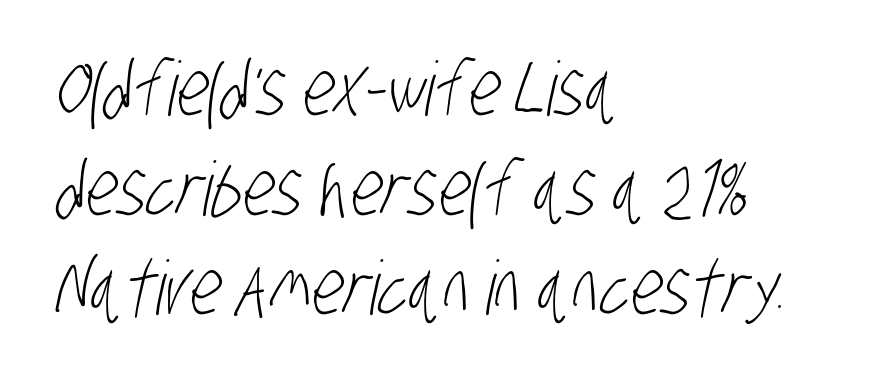
The image shows 75 px light, condensed sans-serif type; set left-aligned, normal line spacing (1.33x), normal letter spacing, not underlined; low stroke contrast and a large x-height.
